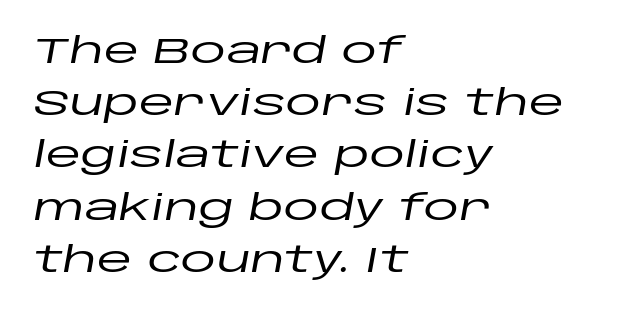
Q: Is the text italic (slanted)? A: Yes, it leans right by about 10 degrees.
Q: Is the text underlined? A: No.
Q: How is the paragraph aligned? A: Left-aligned.
Q: Is the spacing between letters normal or unusually wide? A: Normal.
Q: Is the spacing between lines tight, normal or loose? A: Normal.
Q: Width (condensed, normal, or wide)? A: Wide.
Q: Stroke contrast? A: Low.
Q: x-height? A: Large.
Q: Monospaced? A: No.
